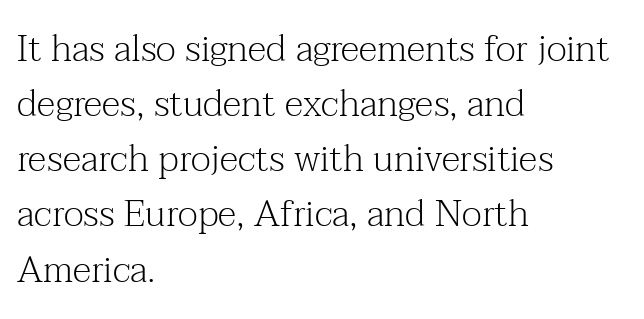
The image shows 37 px light serif type, upright; set left-aligned, normal line spacing (1.49x), normal letter spacing, not underlined; medium stroke contrast and a medium x-height.
